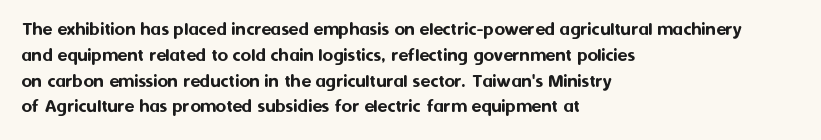
Q: Is the text italic (slanted)? A: No, it is upright.
Q: Is the text underlined? A: No.
Q: How is the paragraph aligned? A: Left-aligned.
Q: Is the spacing between letters normal or unusually wide? A: Normal.
Q: Is the spacing between lines tight, normal or loose? A: Normal.
